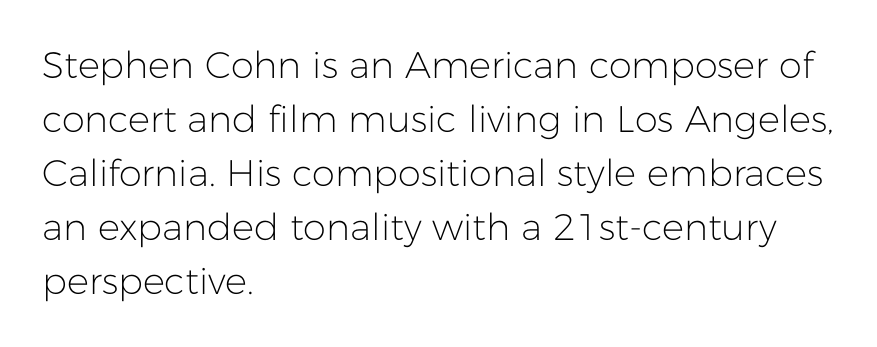
{"serif": "no", "italic": "no", "bold": "no", "weight": "light", "width": "normal", "stroke_contrast": "low", "x_height": "medium", "monospaced": "no", "underline": "no", "align": "left", "line_spacing": "normal", "line_spacing_ratio": 1.46, "letter_spacing": "normal", "letter_spacing_em": 0.0, "glyph_px": 37}
